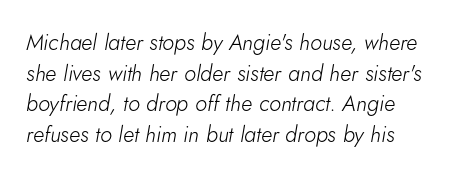
The face looks like a standard text weight, possibly lighter. When letters slant like this, we call the style italic. The passage shown stacks its lines at a standard gap. The gaps between neighbouring characters are ordinary and unremarkable. Any mark beneath the type? The region is blank. Is the block centered? No — it sits flush against the left margin.
